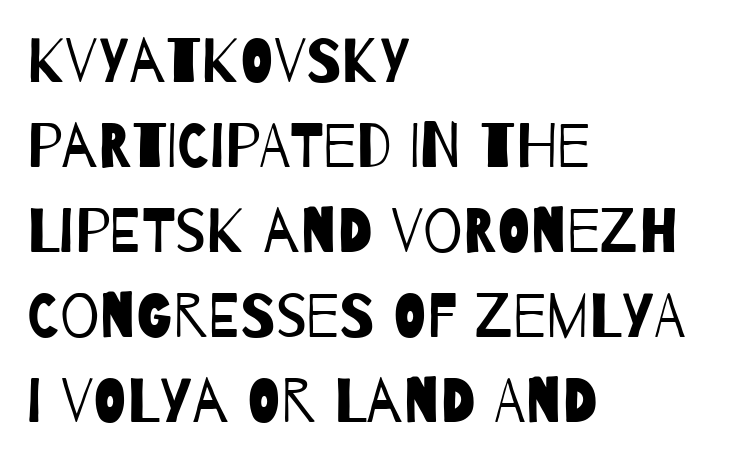
The image shows 62 px regular-weight, condensed sans-serif type; set left-aligned, normal line spacing (1.37x), normal letter spacing, not underlined; low stroke contrast and a large x-height.
